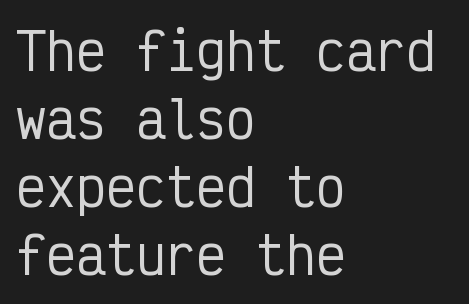
The compositor pushed each line to the left boundary. The specimen omits any rule beneath the text block's lines. Are there feet on the stems? There aren't — it's a sans. The lettering holds an erect, upright posture throughout.
